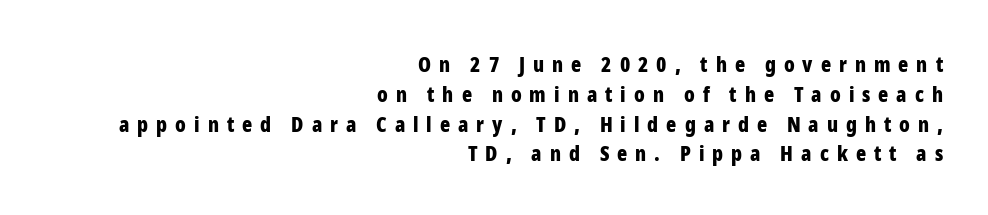
{"italic": "no", "bold": "yes", "underline": "no", "align": "right", "line_spacing": "normal", "line_spacing_ratio": 1.42, "letter_spacing": "wide", "letter_spacing_em": 0.38, "glyph_px": 21}
